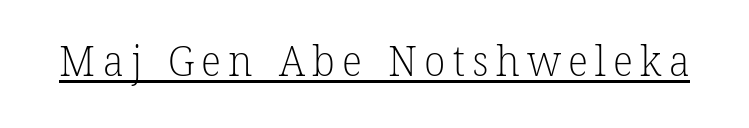
Bold? No — there's no thickening of the strokes. Does the type have serifs? Yes, each stem ends in a small foot. Each letter keeps its own natural width here, so spacing adapts to shape. Underlined type.
